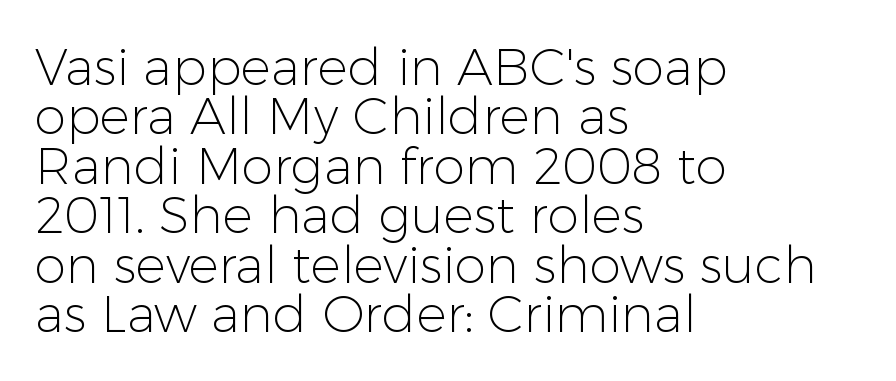
Tightly led — the rows are bunched. Between one letter and the next there's only the usual sliver of space. The letters stand upright; this is a roman face. The letterforms sit at book weight or below. The rendering uses natural spacing where letterforms have individual widths. The passage shown is typeset with a sans-serif family.
